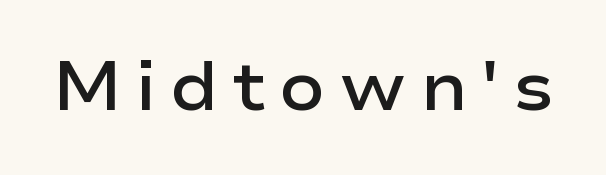
{"serif": "no", "italic": "no", "bold": "semi", "weight": "semibold", "width": "wide", "stroke_contrast": "low", "x_height": "medium", "monospaced": "no", "underline": "no", "letter_spacing": "wide", "letter_spacing_em": 0.2, "glyph_px": 68}
